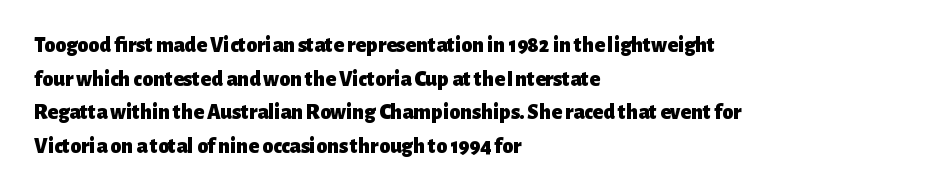
This sample is left-justified, so line endings fall wherever the words run out. Ascenders rise straight up at ninety degrees. Notice how descenders clear the ascenders below comfortably — that's standard leading. Is the type bold? Yes — the strokes are clearly thick and heavy.
